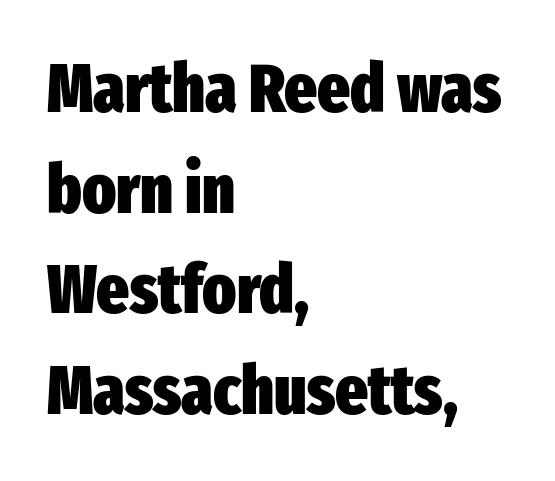
The gaps between neighbouring characters are ordinary and unremarkable. Notice how descenders clear the ascenders below comfortably — that's standard leading. The rendering anchors every line to the left-hand side. Every character sits straight up, as roman type does.
